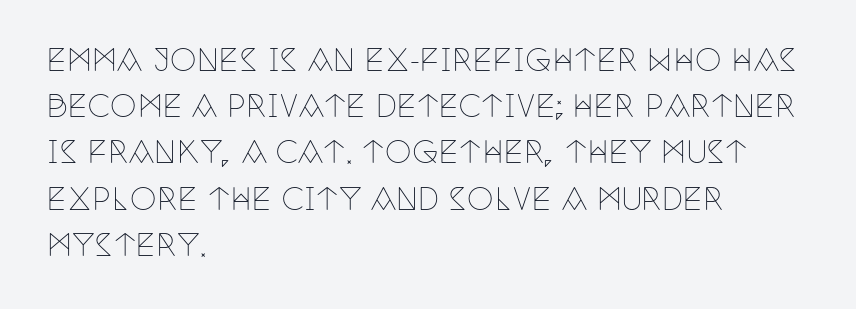
The image shows 30 px thin, condensed serif type, upright; set left-aligned, normal line spacing (1.54x), normal letter spacing, not underlined; low stroke contrast and a large x-height.
